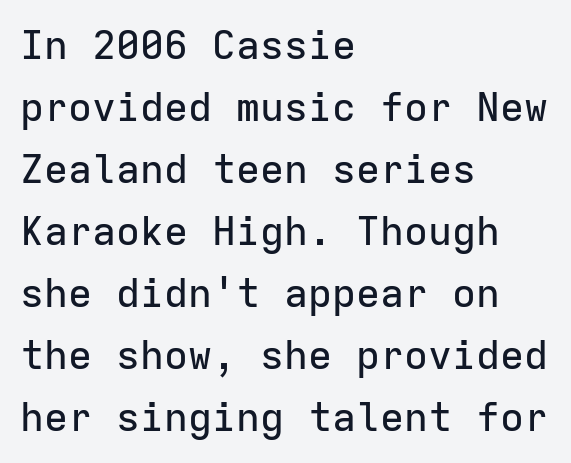
Q: Is the text italic (slanted)? A: No, it is upright.
Q: Is the typeface a serif or a sans-serif typeface? A: Sans-serif.
Q: Is the text underlined? A: No.
Q: How is the paragraph aligned? A: Left-aligned.
Q: Is the spacing between letters normal or unusually wide? A: Normal.
Q: Is the spacing between lines tight, normal or loose? A: Normal.
Q: Width (condensed, normal, or wide)? A: Normal.
Q: Stroke contrast? A: Low.
Q: x-height? A: Medium.
Q: Monospaced? A: Yes.
